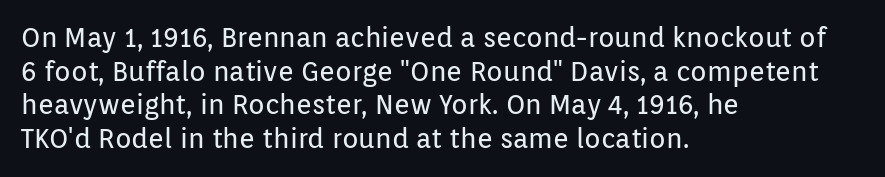
Q: Is the text bold? A: No.
Q: Is the text italic (slanted)? A: No, it is upright.
Q: Is the text underlined? A: No.
Q: How is the paragraph aligned? A: Left-aligned.
Q: Is the spacing between letters normal or unusually wide? A: Normal.
Q: Is the spacing between lines tight, normal or loose? A: Normal.
